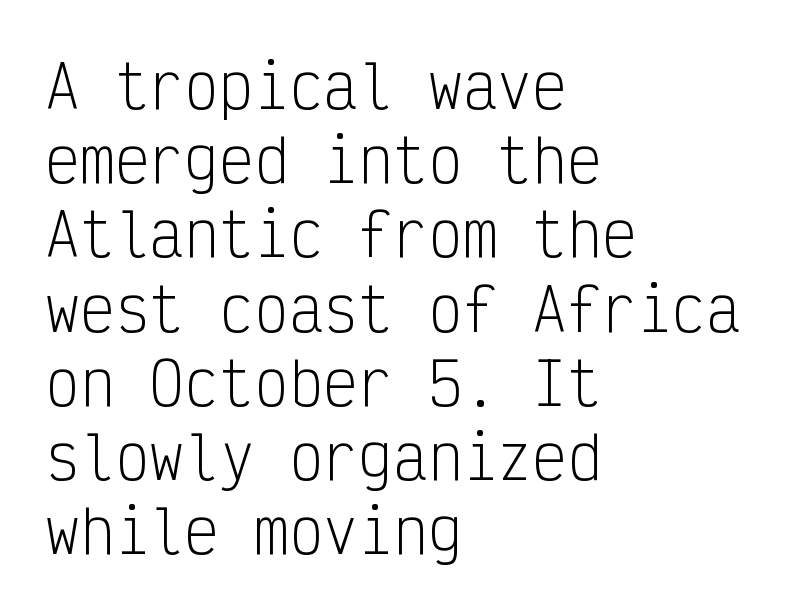
The foot of each line stays bare and open. Bold? No — there's no thickening of the strokes. These lines stack with their left ends in a neat column. Successive baselines arrive at the customary interval.
